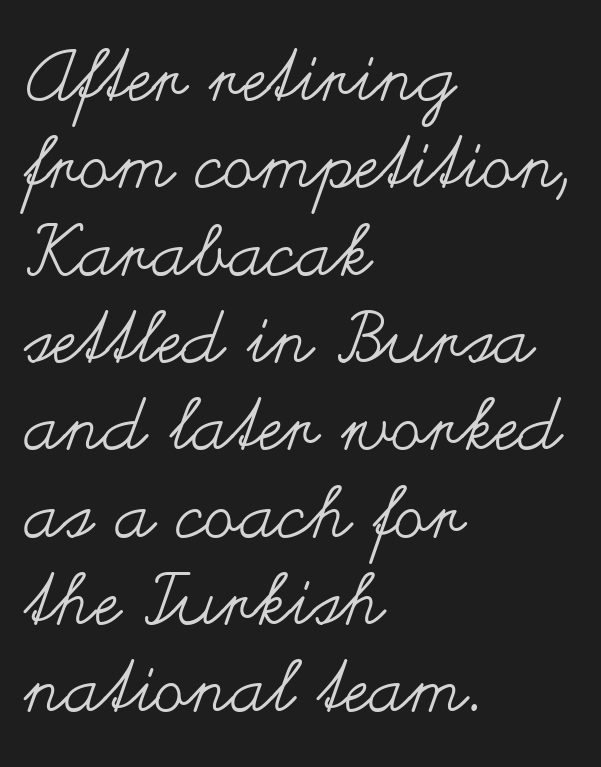
The image shows 71 px regular-weight, wide type; set left-aligned, line spacing 1.23x, normal letter spacing, not underlined; medium stroke contrast and a small x-height.
